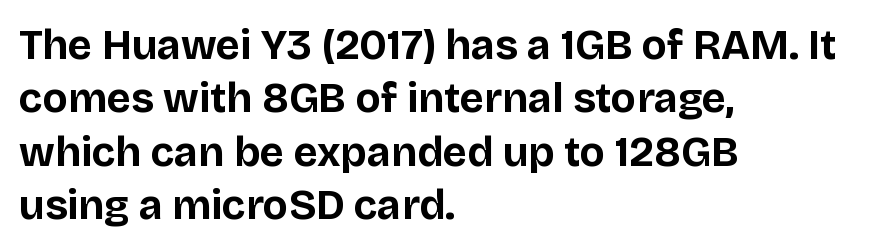
The zone under the glyphs is completely vacant. The letters stand upright; this is a roman face. Heft: maximum for text — a bold. The passage shown has conventional tracking throughout. The setting favours the left margin, as ordinary paragraphs usually do. Examine the stroke ends and you'll find no serifs.
